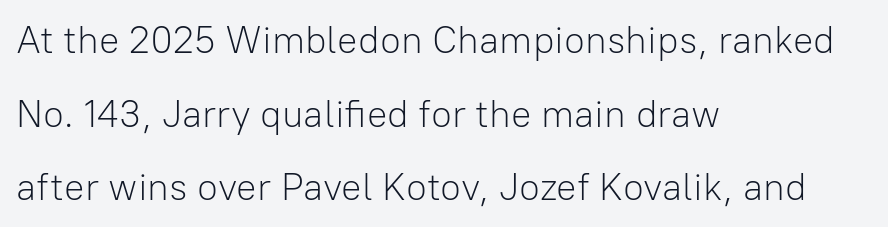
The image shows 38 px light sans-serif type, upright; set left-aligned, loose line spacing (1.94x), normal letter spacing, not underlined; low stroke contrast and a medium x-height.
